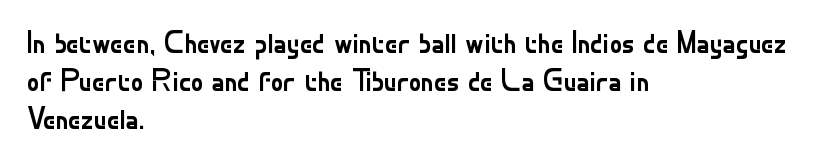
Is this a sans? Yes — the strokes have no serifs. The passage shown is not bold in any degree. The letters stand straight up with perfectly vertical stems. A student would call this left alignment; a typographer would say flush left, rag right. Descenders hang freely into open space.
